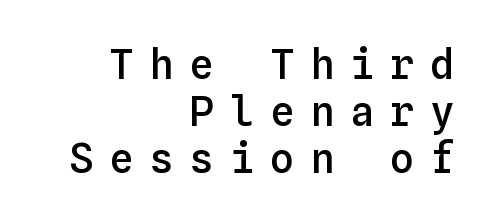
Honestly, the letter spacing is so wide it's the main thing you notice. Students, this is semibold: more ink than regular, less than bold. Layout note: lines flush right. Is this a fixed-width face? Yes — each glyph sits in an identical cell. Glance below the letters and you will spot only blank space. Unlike italic type, these characters show no tilt at all.
